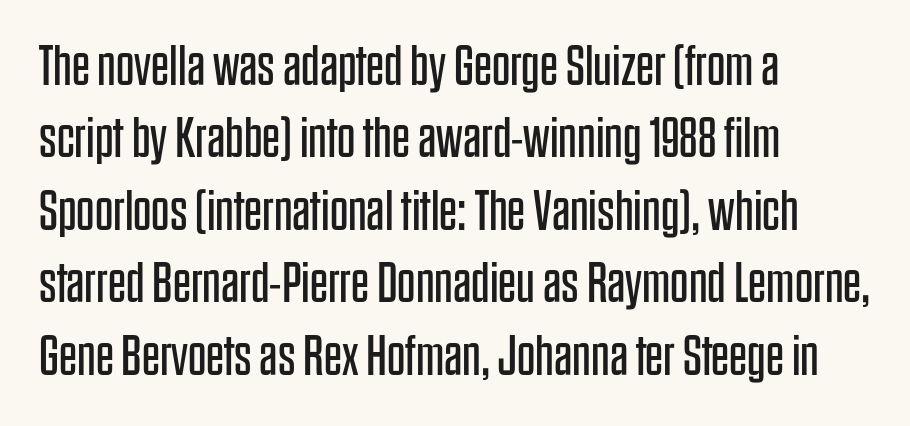
Observe the absence of serifs on each vertical stroke in this sample. Regular leading. The rendering uses natural spacing where letterforms have individual widths. The foot of each line stays bare and open.
